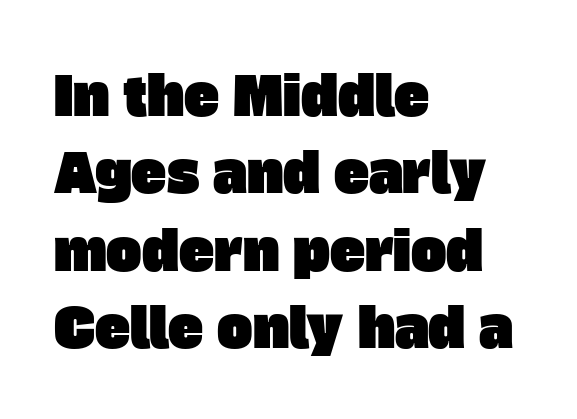
Each letter's strokes conclude bluntly, with no projecting serifs. Each letter keeps its own natural width here, so spacing adapts to shape. The typesetter chose a ragged-right arrangement here. Caption: standard tracking, unaltered.
